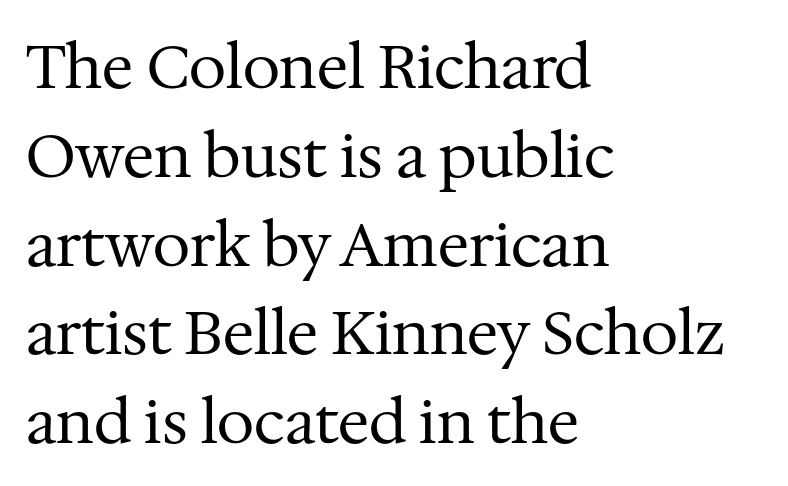
The image shows 60 px regular-weight serif type, upright; set left-aligned, normal line spacing (1.48x), normal letter spacing, not underlined; medium stroke contrast and a medium x-height.
